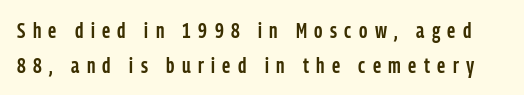
Q: Is the text bold? A: Semi-bold.
Q: Is the text italic (slanted)? A: No, it is upright.
Q: Is the text underlined? A: No.
Q: Is the spacing between letters normal or unusually wide? A: Unusually wide.
Q: Is the spacing between lines tight, normal or loose? A: Normal.
